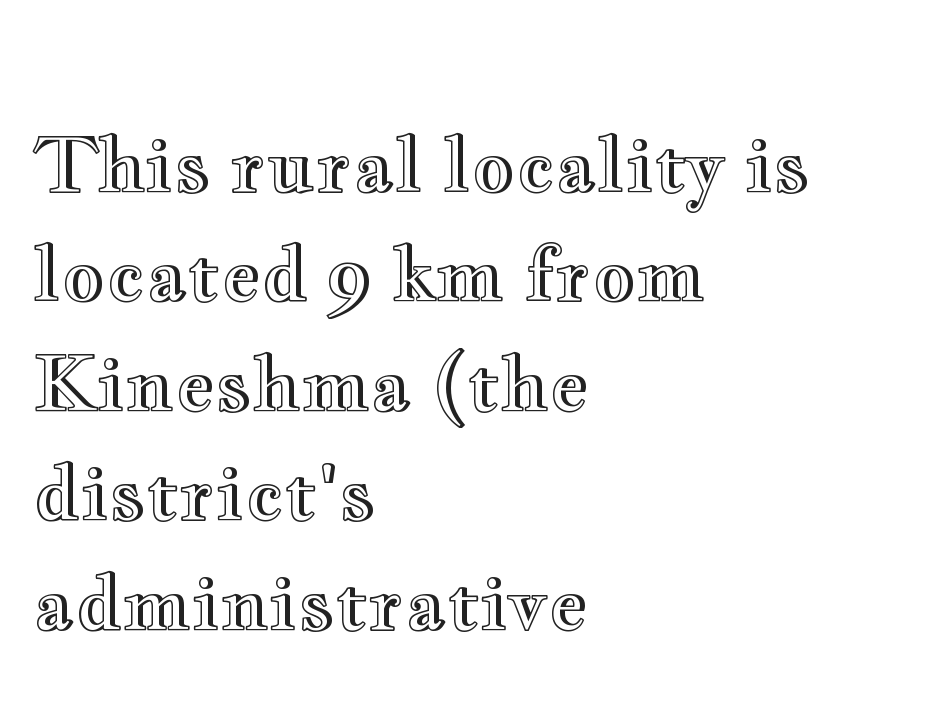
The image shows 75 px wide type, upright; set left-aligned, normal line spacing (1.46x), normal letter spacing, not underlined; a small x-height.
